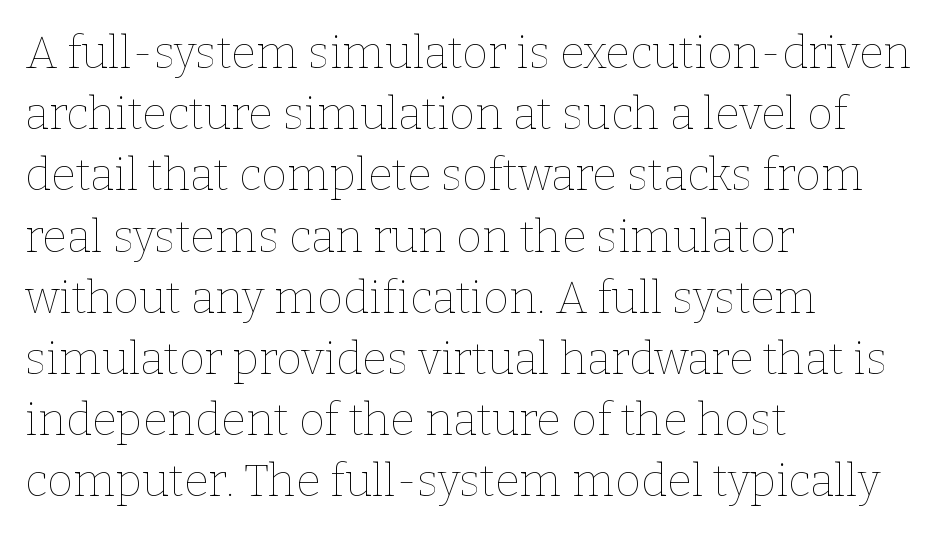
The image shows 45 px thin type, upright; set left-aligned, normal line spacing (1.36x), normal letter spacing, not underlined; low stroke contrast and a medium x-height.
